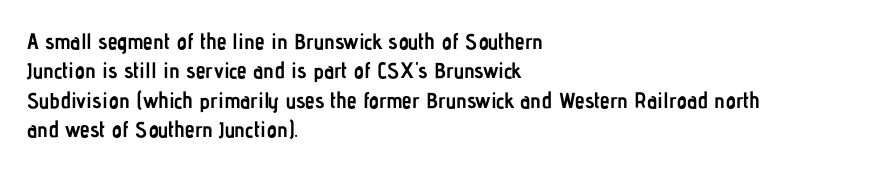
Every character sits straight up, as roman type does. Visually the block forms a straight wall on the left and a jagged coastline on the right. I'd describe the lettering as bold — thick and assertive. Unmarked baselines from the first word to the last.
